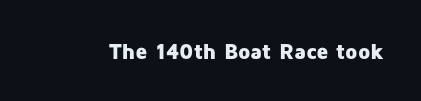
Q: Is the text bold? A: Yes.
Q: Is the text italic (slanted)? A: No, it is upright.
Q: Is the text underlined? A: No.
Q: Is the spacing between letters normal or unusually wide? A: Normal.
